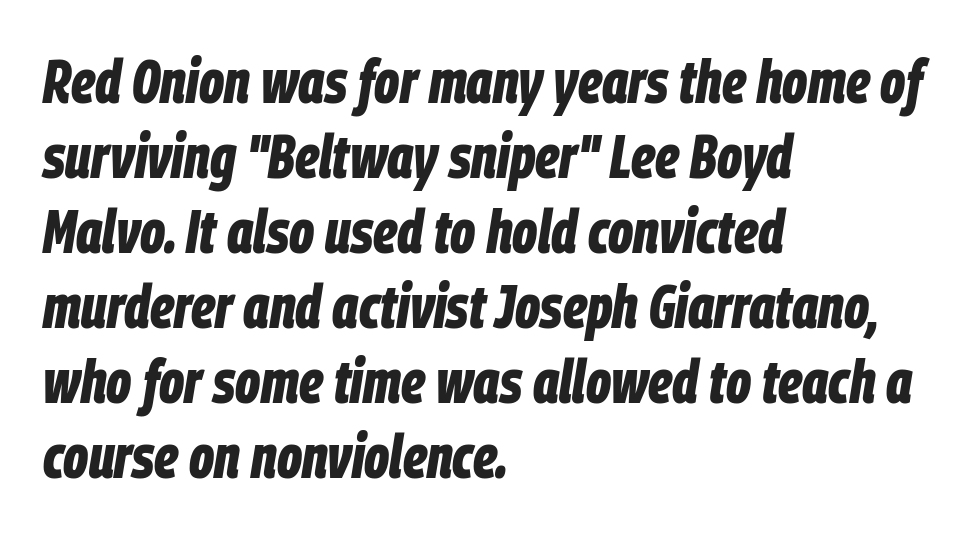
The image shows 61 px bold, condensed type, italic (leaning right); set left-aligned, line spacing 1.23x, normal letter spacing, not underlined; low stroke contrast and a large x-height.
